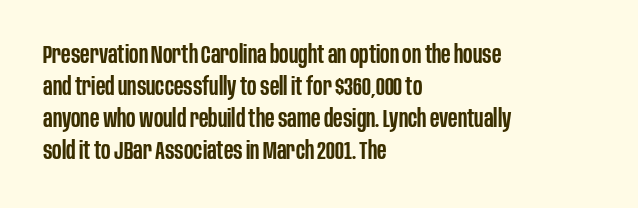
The image shows 24 px text type, upright; set left-aligned, normal line spacing (1.33x), normal letter spacing, not underlined.
